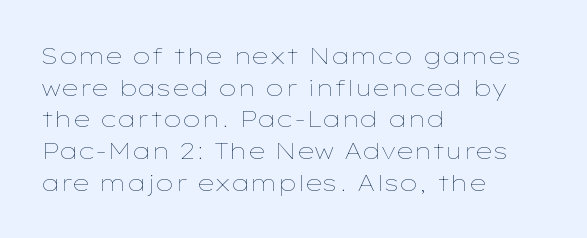
A roman cut, with each character standing at attention. Line spacing here is normal. The text block is weighted toward the left margin, trailing off unevenly rightward. Lines of text with bare space underneath. Nothing unusual about the tracking: characters are spaced as the font intends. A quiet, ordinary-to-light weight characterises the typeface.
